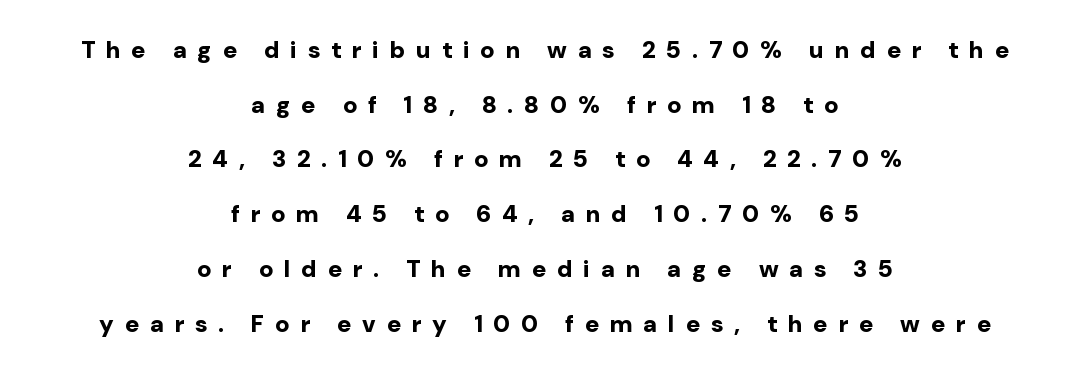
A great deal of white space separates one row of letters from the next. Heavy, bold letterforms. A typesetter would call this heavily tracked-out type. The rag falls on both sides of this text block equally. The foot of each line stays bare and open. Rendered with straight, roman letterforms.
